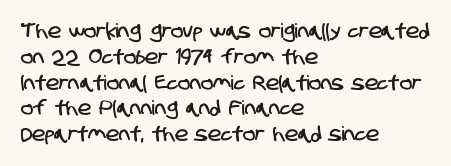
{"underline": "no", "align": "left", "line_spacing": "normal", "line_spacing_ratio": 1.29, "letter_spacing": "normal", "letter_spacing_em": 0.0, "glyph_px": 20}
